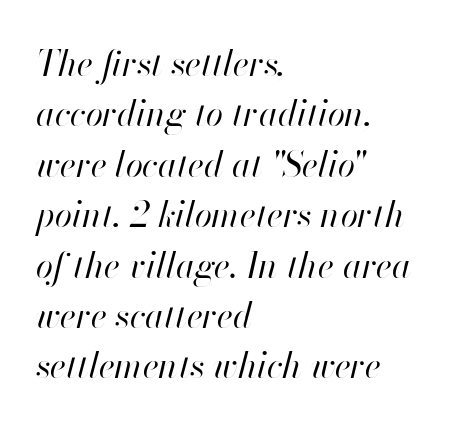
Q: Is the text bold? A: No.
Q: Is the text italic (slanted)? A: Yes, it leans right by about 13 degrees.
Q: Is the text underlined? A: No.
Q: How is the paragraph aligned? A: Left-aligned.
Q: Is the spacing between letters normal or unusually wide? A: Normal.
Q: Is the spacing between lines tight, normal or loose? A: Normal.
Q: Width (condensed, normal, or wide)? A: Normal.
Q: Stroke contrast? A: High.
Q: x-height? A: Small.
Q: Monospaced? A: No.
